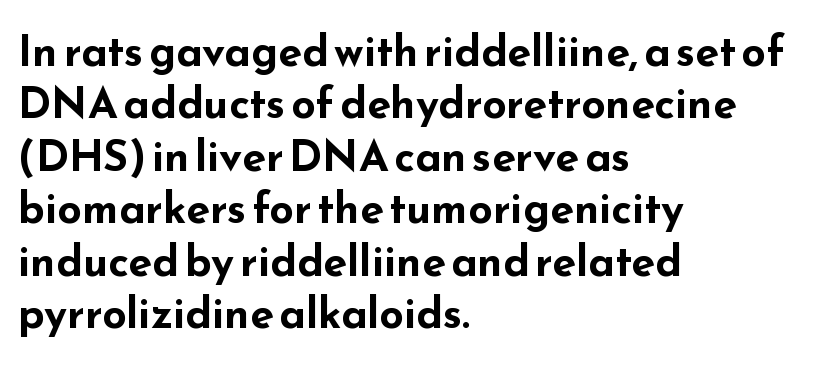
The image shows 43 px bold, wide sans-serif type, upright; set left-aligned, line spacing 1.22x, normal letter spacing, not underlined; low stroke contrast and a small x-height.
